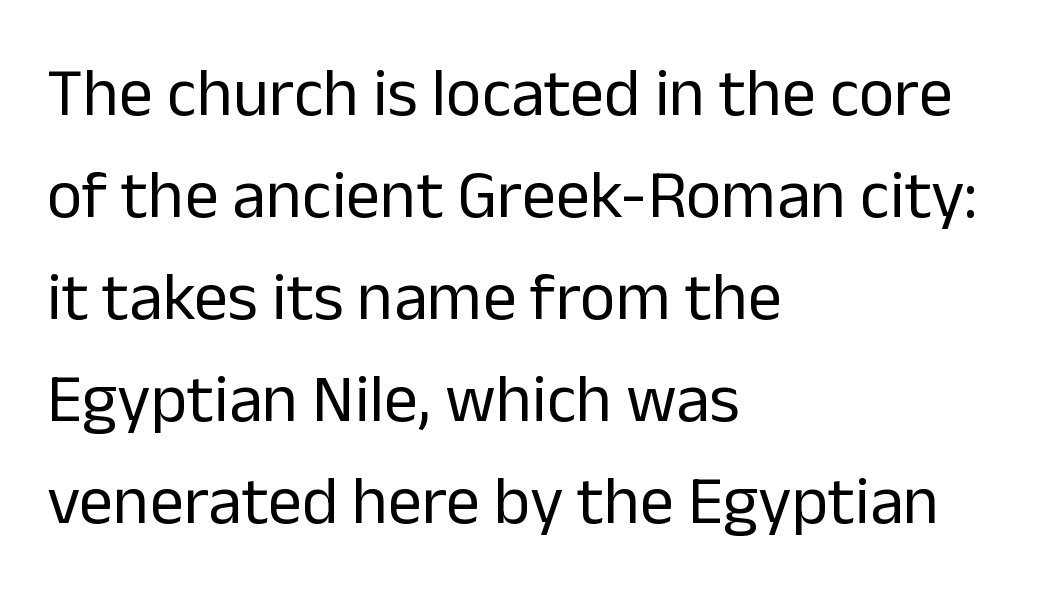
The image shows 68 px regular-weight sans-serif type, upright; set left-aligned, normal line spacing (1.5x), normal letter spacing, not underlined; low stroke contrast and a medium x-height.
